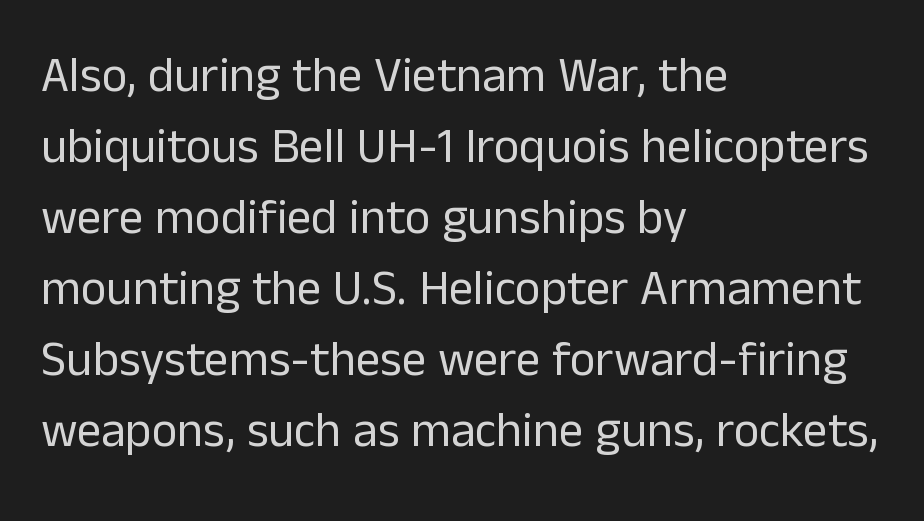
The image shows 49 px regular-weight sans-serif type, upright; set left-aligned, normal line spacing (1.45x), normal letter spacing, not underlined; low stroke contrast and a medium x-height.
